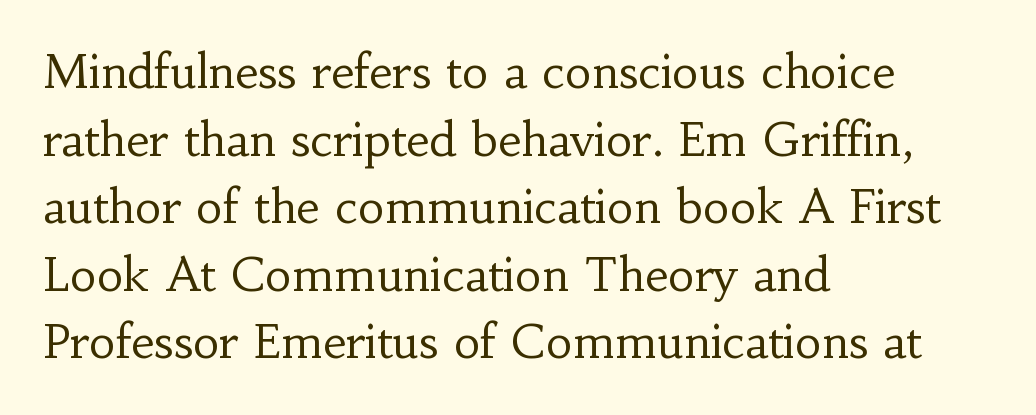
Think standard paragraph weight, or any step lighter than that. Has an underline been added? It has not. Compared with a centered layout, this one pins lines to the left instead. In terms of leading, this rendering sits right in the middle. Between one letter and the next there's only the usual sliver of space.
